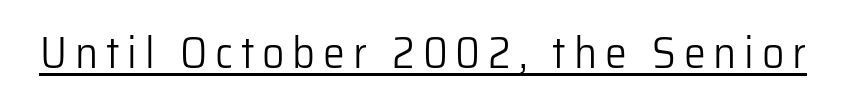
Q: Is the text bold? A: No.
Q: Is the text italic (slanted)? A: No, it is upright.
Q: Is the typeface a serif or a sans-serif typeface? A: Sans-serif.
Q: Is the text underlined? A: Yes.
Q: Width (condensed, normal, or wide)? A: Normal.
Q: Stroke contrast? A: Low.
Q: x-height? A: Medium.
Q: Monospaced? A: No.
